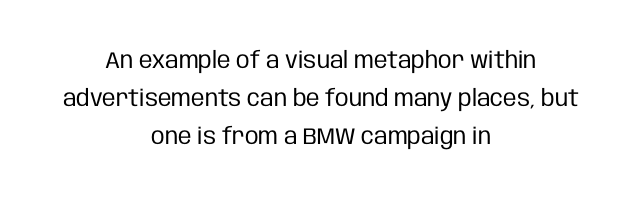
The image shows 23 px text type, upright; set centered, normal line spacing (1.65x), normal letter spacing, not underlined.
